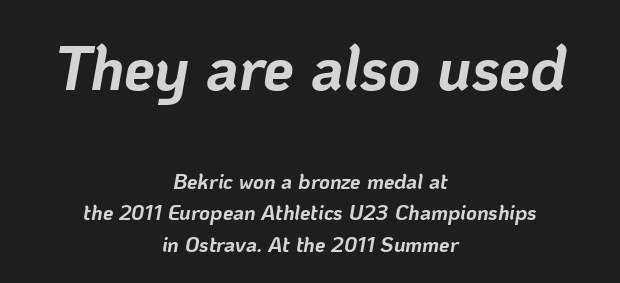
Inter-character spacing is left at the font's built-in metrics. Yep, that's italic — everything's leaning. Note the varied advance widths — an 'i' is clearly narrower than an 'm'. Short and long lines alike share a common midpoint.
